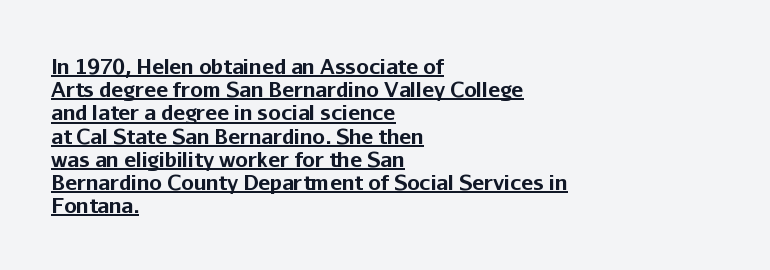
Q: Is the text bold? A: Yes.
Q: Is the text italic (slanted)? A: No, it is upright.
Q: Is the text underlined? A: Yes.
Q: How is the paragraph aligned? A: Left-aligned.
Q: Is the spacing between letters normal or unusually wide? A: Normal.
